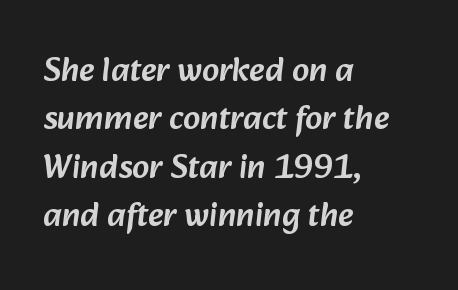
Q: Is the typeface a serif or a sans-serif typeface? A: Sans-serif.
Q: Is the text underlined? A: No.
Q: How is the paragraph aligned? A: Left-aligned.
Q: Is the spacing between letters normal or unusually wide? A: Normal.
Q: Is the spacing between lines tight, normal or loose? A: Normal.
Q: Width (condensed, normal, or wide)? A: Normal.
Q: Stroke contrast? A: Low.
Q: x-height? A: Medium.
Q: Monospaced? A: No.
